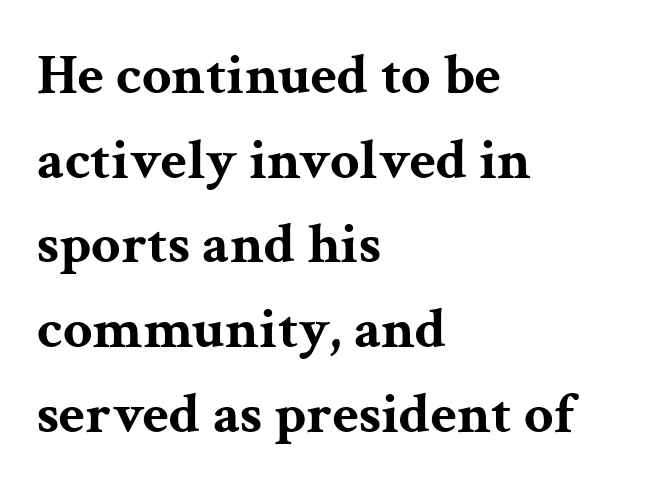
The image shows 58 px bold, wide serif type, upright; set left-aligned, normal line spacing (1.46x), normal letter spacing, not underlined; medium stroke contrast and a medium x-height.
